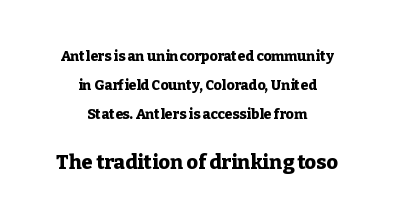
Q: Is the text bold? A: Yes.
Q: Is the text italic (slanted)? A: No, it is upright.
Q: Is the text underlined? A: No.
Q: How is the paragraph aligned? A: Centered.
Q: Is the spacing between letters normal or unusually wide? A: Normal.
Q: Is the spacing between lines tight, normal or loose? A: Loose.
Q: Which block of text is set in a larger size, the first (top) or the second (bottom)? A: The second (bottom) one.
